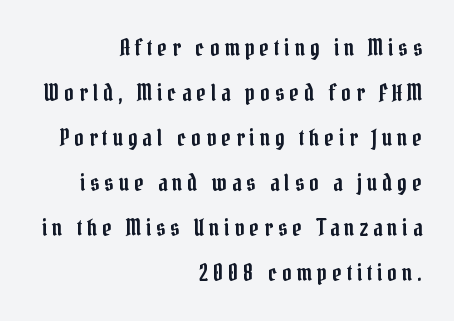
These lines stand farther apart than default settings would place them. Casual observation: everything's shoved over to the right. The zone under the glyphs is completely vacant. The typography opts for an upright posture over an oblique one. Inter-character spacing is expanded well beyond the font's built-in metrics.
